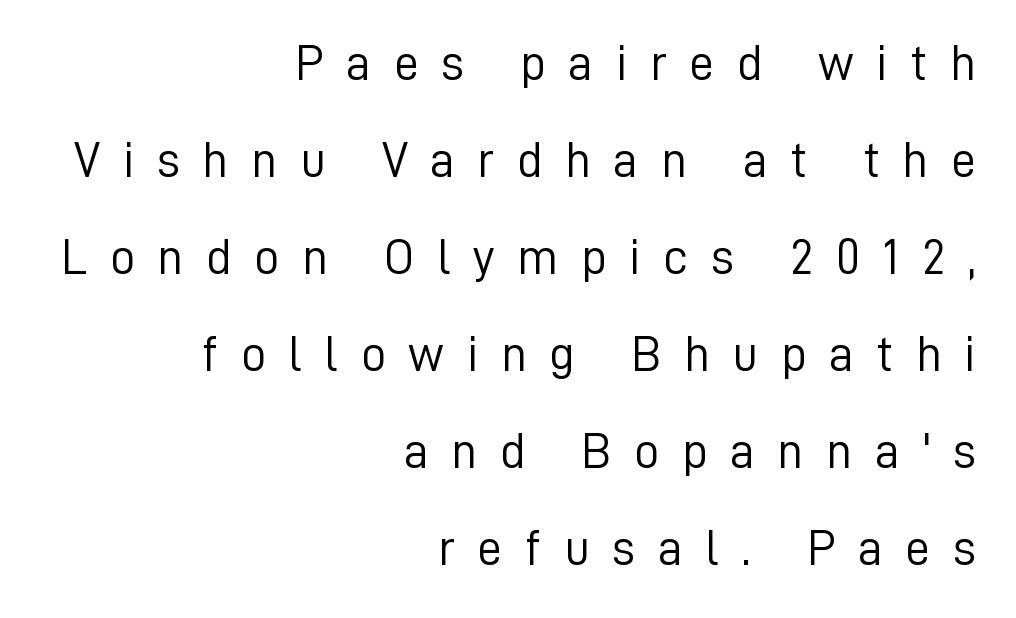
The letters carry no serifs — their stems end cleanly without finishing strokes. This rendering uses right alignment, leaving the left contour irregular. The gaps between neighbouring characters are conspicuously large. These lines were composed using upright roman letters.
